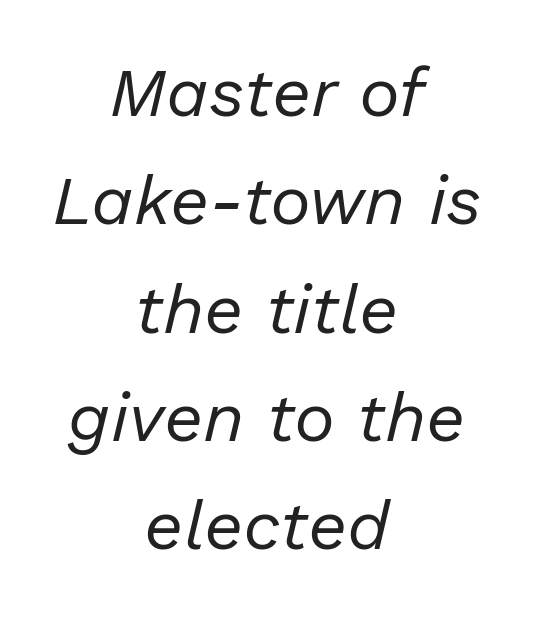
The image shows 69 px regular-weight type, italic (leaning right); set centered, normal line spacing (1.57x), normal letter spacing, not underlined; low stroke contrast and a medium x-height.
